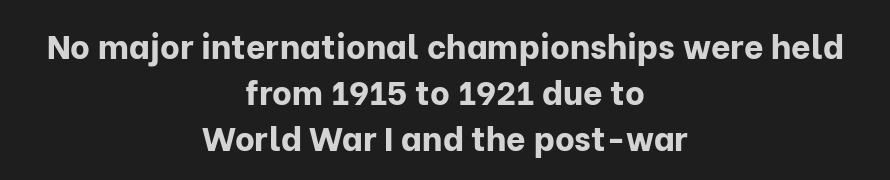
The image shows 34 px bold sans-serif type, upright; set centered, normal line spacing (1.36x), normal letter spacing, not underlined; low stroke contrast and a medium x-height.
